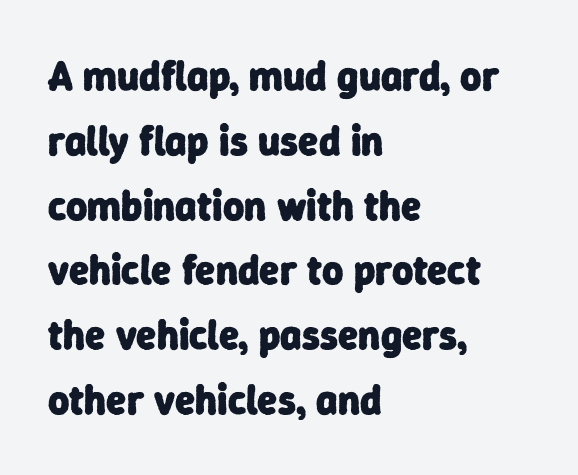
{"serif": "no", "bold": "yes", "weight": "heavy", "width": "normal", "stroke_contrast": "low", "x_height": "medium", "monospaced": "no", "underline": "no", "align": "left", "line_spacing": "normal", "line_spacing_ratio": 1.58, "letter_spacing": "normal", "letter_spacing_em": 0.0, "glyph_px": 41}
